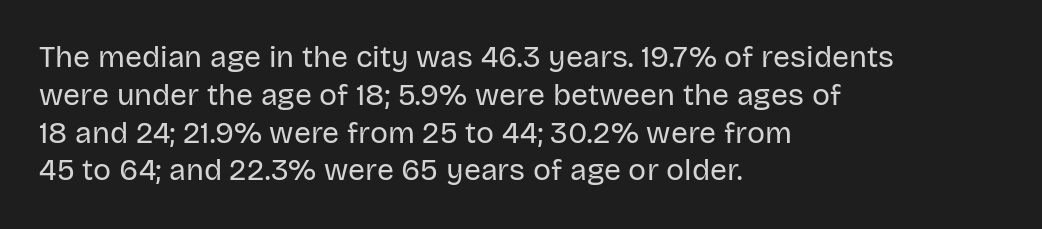
The image shows 30 px regular-weight sans-serif type, upright; set left-aligned, normal line spacing (1.26x), normal letter spacing, not underlined; low stroke contrast and a large x-height.
